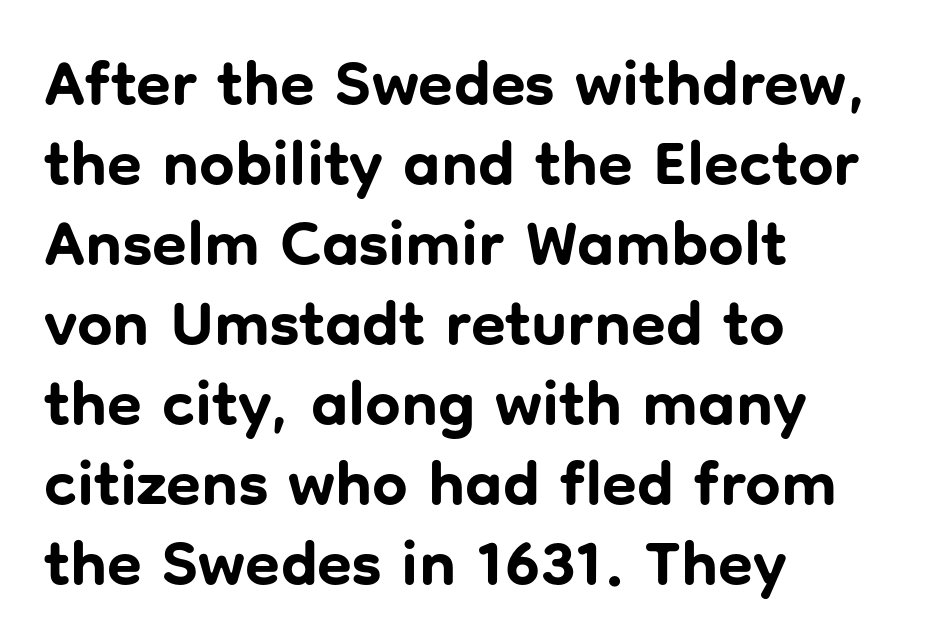
The image shows 63 px bold sans-serif type, upright; set left-aligned, normal line spacing (1.27x), normal letter spacing, not underlined; low stroke contrast and a medium x-height.
